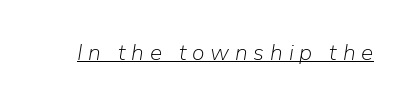
Q: Is the text bold? A: No.
Q: Is the text italic (slanted)? A: Yes, it leans right by about 9 degrees.
Q: Is the text underlined? A: Yes.
Q: Is the spacing between letters normal or unusually wide? A: Unusually wide.
